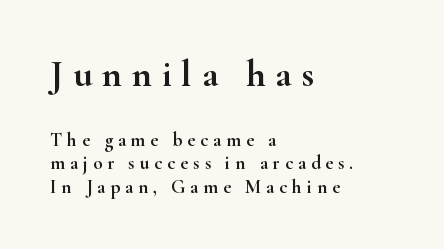
Q: Is the text italic (slanted)? A: No, it is upright.
Q: Is the typeface a serif or a sans-serif typeface? A: Serif.
Q: Is the text underlined? A: No.
Q: How is the paragraph aligned? A: Left-aligned.
Q: Is the spacing between letters normal or unusually wide? A: Unusually wide.
Q: Which block of text is set in a larger size, the first (top) or the second (bottom)? A: The first (top) one.
Q: Width (condensed, normal, or wide)? A: Wide.
Q: Stroke contrast? A: High.
Q: x-height? A: Small.
Q: Monospaced? A: No.
